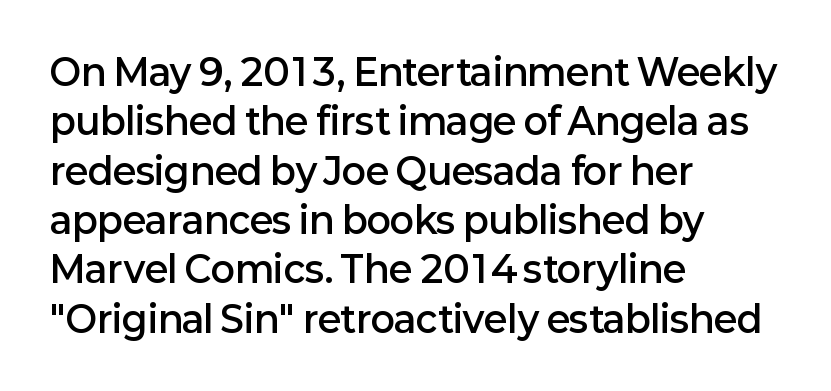
{"serif": "no", "italic": "no", "bold": "semi", "weight": "semibold", "width": "normal", "stroke_contrast": "low", "x_height": "medium", "monospaced": "no", "underline": "no", "align": "left", "line_spacing": "normal", "line_spacing_ratio": 1.37, "letter_spacing": "normal", "letter_spacing_em": 0.0, "glyph_px": 36}
